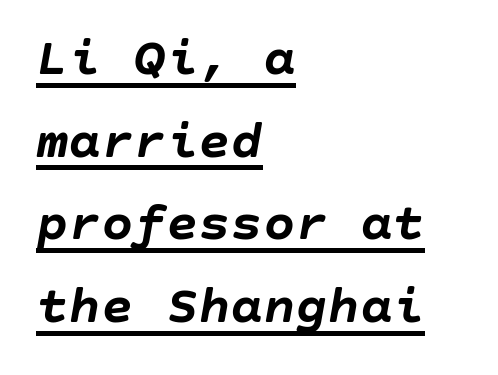
{"italic": "yes", "lean": "right", "slant_degrees": 10, "bold": "yes", "weight": "semibold", "width": "normal", "stroke_contrast": "low", "x_height": "large", "underline": "yes", "align": "left", "line_spacing": "normal", "line_spacing_ratio": 1.53, "letter_spacing": "normal", "letter_spacing_em": 0.0, "glyph_px": 54}
